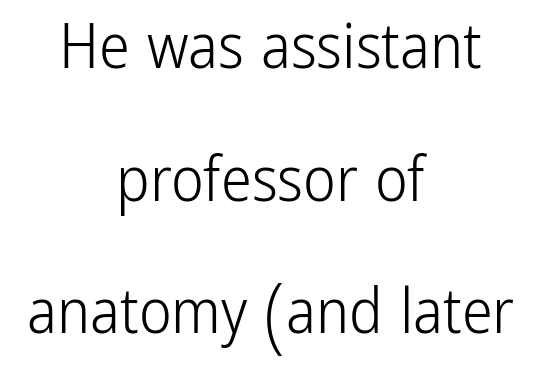
Has an underline been added? It has not. The font is comparable to plain body text, perhaps lighter. In terms of posture, this sample is upright. Serifs: no, the terminals of the letterforms are clean.
